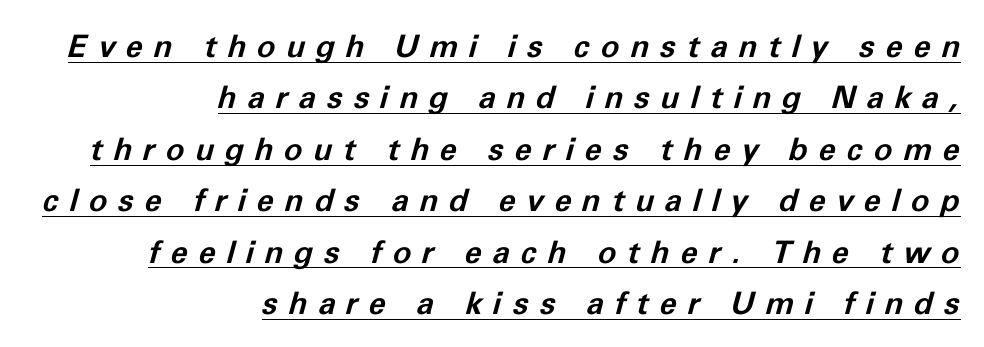
Q: Is the text bold? A: Yes.
Q: Is the text italic (slanted)? A: Yes, it leans right by about 11 degrees.
Q: Is the text underlined? A: Yes.
Q: How is the paragraph aligned? A: Right-aligned.
Q: Is the spacing between letters normal or unusually wide? A: Unusually wide.
Q: Is the spacing between lines tight, normal or loose? A: Normal.
Q: Width (condensed, normal, or wide)? A: Normal.
Q: Stroke contrast? A: Low.
Q: x-height? A: Medium.
Q: Monospaced? A: No.
